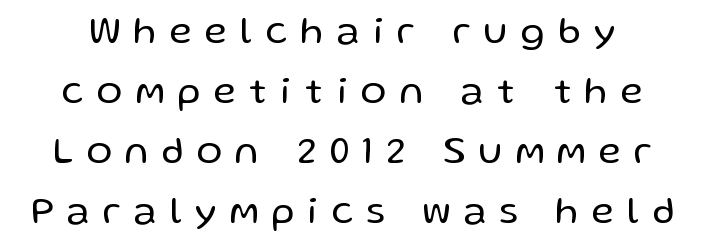
The string is rendered with underlining switched off. The font is comparable to plain body text, perhaps lighter. You could only call the tracking loose — the letters float apart. Check where the strokes stop: nothing finishes them off — pure sans. Rows of type keep a routine distance in the vertical direction.
